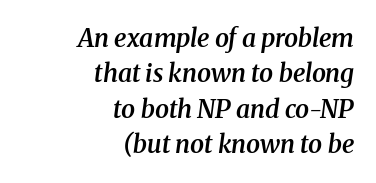
Q: Is the text bold? A: Semi-bold.
Q: Is the text italic (slanted)? A: Yes, it leans right by about 8 degrees.
Q: Is the text underlined? A: No.
Q: How is the paragraph aligned? A: Right-aligned.
Q: Is the spacing between letters normal or unusually wide? A: Normal.
Q: Is the spacing between lines tight, normal or loose? A: Normal.
